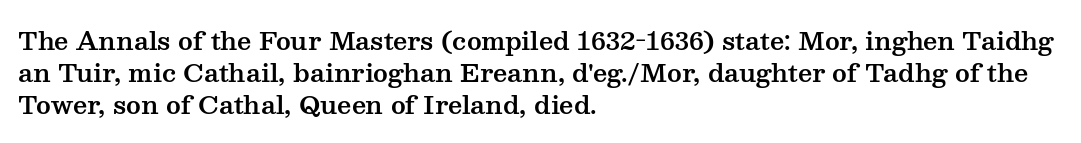
The image shows 25 px text type, upright; set left-aligned, normal line spacing (1.28x), normal letter spacing, not underlined.
